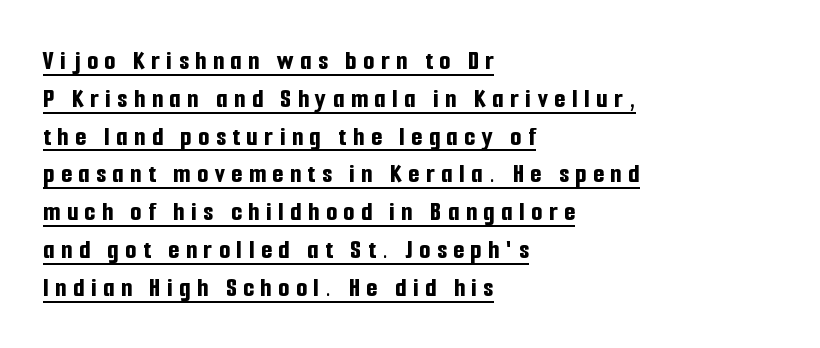
Q: Is the text bold? A: Yes.
Q: Is the text italic (slanted)? A: No, it is upright.
Q: Is the typeface a serif or a sans-serif typeface? A: Sans-serif.
Q: Is the text underlined? A: Yes.
Q: How is the paragraph aligned? A: Left-aligned.
Q: Is the spacing between letters normal or unusually wide? A: Unusually wide.
Q: Is the spacing between lines tight, normal or loose? A: Normal.
Q: Width (condensed, normal, or wide)? A: Condensed.
Q: Stroke contrast? A: Low.
Q: x-height? A: Medium.
Q: Monospaced? A: No.
